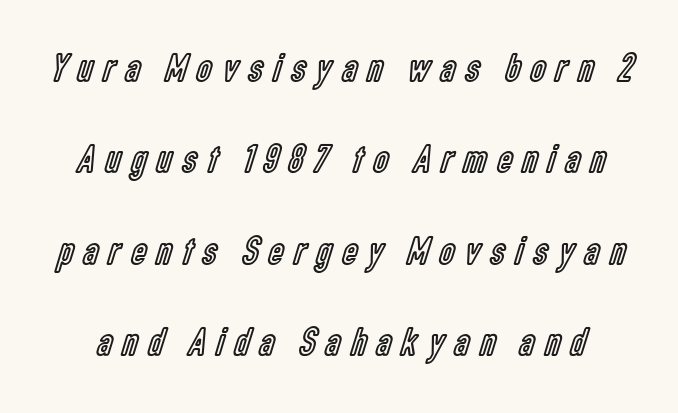
{"width": "condensed", "x_height": "medium", "monospaced": "no", "underline": "no", "line_spacing": "loose", "line_spacing_ratio": 2.23, "letter_spacing": "wide", "letter_spacing_em": 0.26, "glyph_px": 41}
